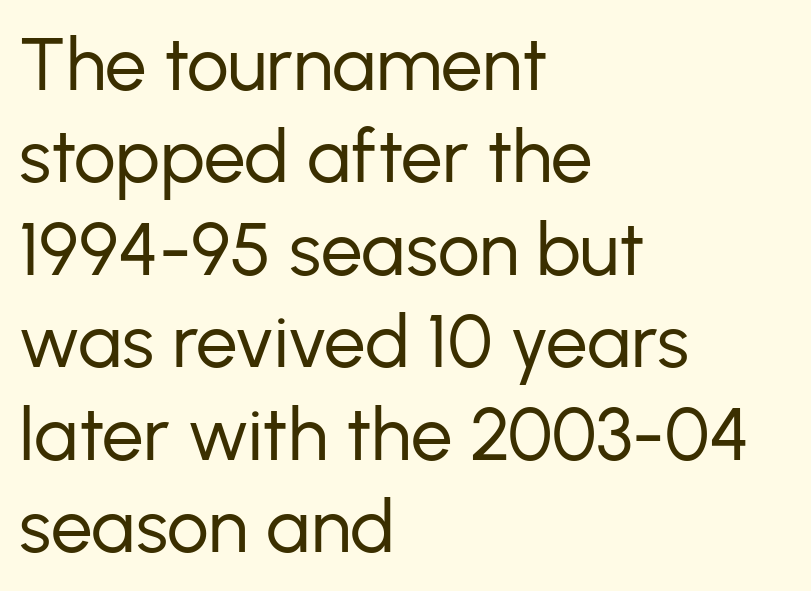
{"serif": "no", "italic": "no", "bold": "no", "weight": "regular", "width": "normal", "stroke_contrast": "low", "x_height": "medium", "monospaced": "no", "underline": "no", "align": "left", "line_spacing": "normal", "line_spacing_ratio": 1.25, "letter_spacing": "normal", "letter_spacing_em": 0.0, "glyph_px": 74}
